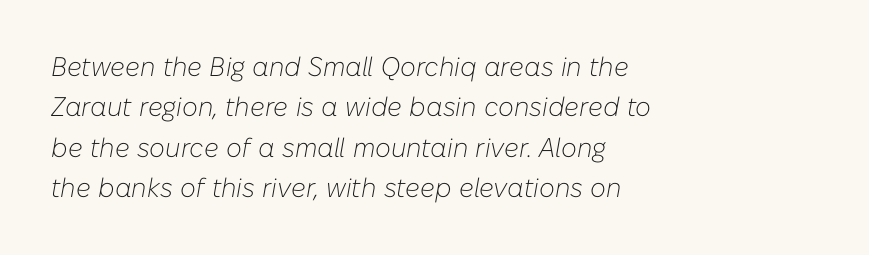
{"italic": "yes", "lean": "right", "slant_degrees": 10, "bold": "no", "underline": "no", "align": "left", "line_spacing": "normal", "line_spacing_ratio": 1.5, "letter_spacing": "normal", "letter_spacing_em": 0.0, "glyph_px": 27}
